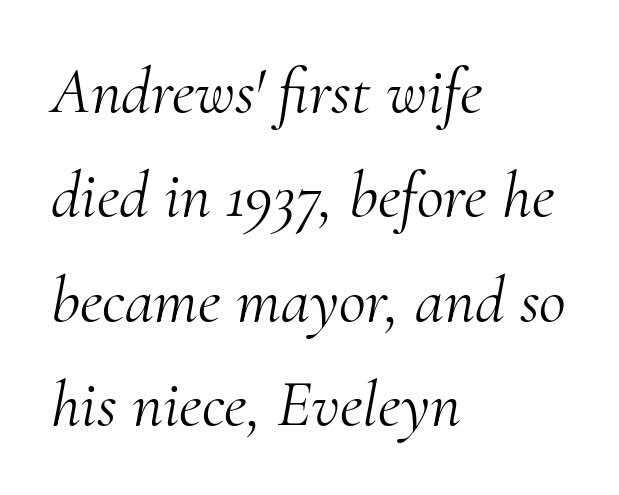
The zone under the glyphs is completely vacant. I'd call this a serif setting — the letters wear small feet. Spacing between characters is what you'd get straight out of the box. The face used here has a pronounced slope to its letters.
